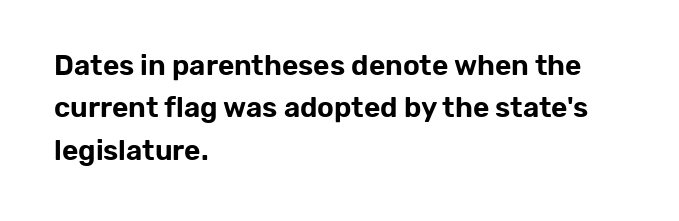
{"serif": "no", "italic": "no", "width": "normal", "stroke_contrast": "low", "x_height": "medium", "monospaced": "no", "underline": "no", "align": "left", "line_spacing": "normal", "line_spacing_ratio": 1.51, "letter_spacing": "normal", "letter_spacing_em": 0.0, "glyph_px": 28}
